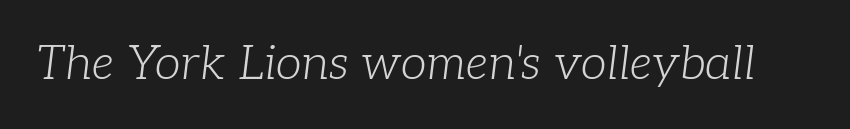
Q: Is the text bold? A: No.
Q: Is the text italic (slanted)? A: Yes, it leans right by about 7 degrees.
Q: Is the typeface a serif or a sans-serif typeface? A: Serif.
Q: Is the text underlined? A: No.
Q: Is the spacing between letters normal or unusually wide? A: Normal.
Q: Width (condensed, normal, or wide)? A: Normal.
Q: Stroke contrast? A: Low.
Q: x-height? A: Medium.
Q: Monospaced? A: No.
